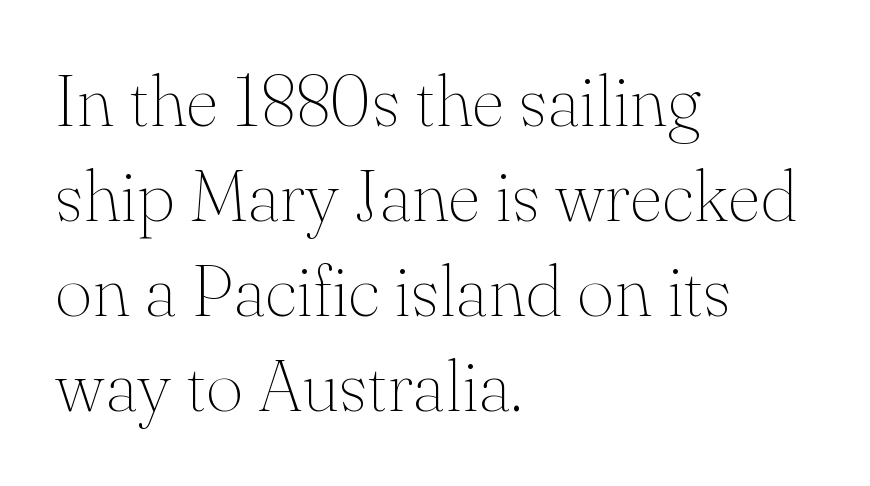
The image shows 72 px thin serif type, upright; set left-aligned, normal line spacing (1.32x), normal letter spacing, not underlined; medium stroke contrast and a small x-height.
